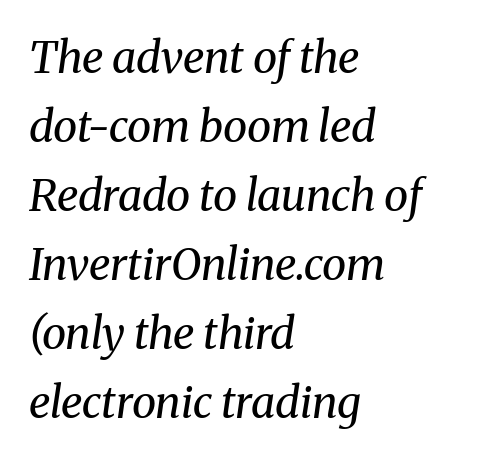
Q: Is the text bold? A: No.
Q: Is the text italic (slanted)? A: Yes, it leans right by about 8 degrees.
Q: Is the typeface a serif or a sans-serif typeface? A: Serif.
Q: Is the text underlined? A: No.
Q: How is the paragraph aligned? A: Left-aligned.
Q: Is the spacing between letters normal or unusually wide? A: Normal.
Q: Is the spacing between lines tight, normal or loose? A: Normal.
Q: Width (condensed, normal, or wide)? A: Normal.
Q: Stroke contrast? A: Medium.
Q: x-height? A: Medium.
Q: Monospaced? A: No.
